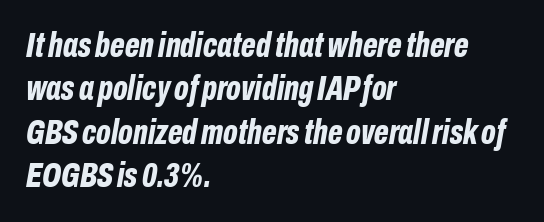
{"italic": "yes", "lean": "right", "slant_degrees": 10, "bold": "yes", "weight": "bold", "width": "condensed", "stroke_contrast": "low", "x_height": "medium", "monospaced": "no", "underline": "no", "align": "left", "line_spacing_ratio": 1.24, "letter_spacing": "normal", "letter_spacing_em": 0.0, "glyph_px": 35}
